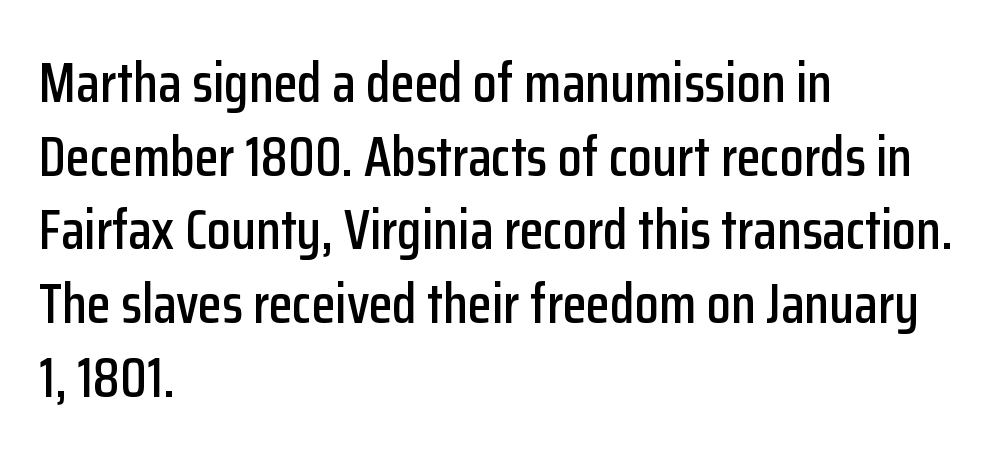
Q: Is the text italic (slanted)? A: No, it is upright.
Q: Is the typeface a serif or a sans-serif typeface? A: Sans-serif.
Q: Is the text underlined? A: No.
Q: How is the paragraph aligned? A: Left-aligned.
Q: Is the spacing between letters normal or unusually wide? A: Normal.
Q: Is the spacing between lines tight, normal or loose? A: Normal.
Q: Width (condensed, normal, or wide)? A: Condensed.
Q: Stroke contrast? A: Low.
Q: x-height? A: Medium.
Q: Monospaced? A: No.
